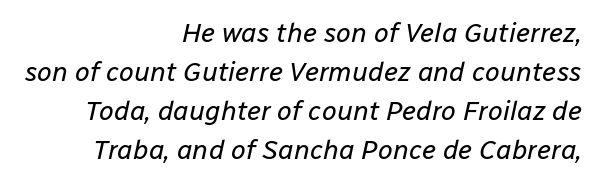
The image shows 27 px text type, italic (leaning right); set right-aligned, normal line spacing (1.44x), normal letter spacing, not underlined.
